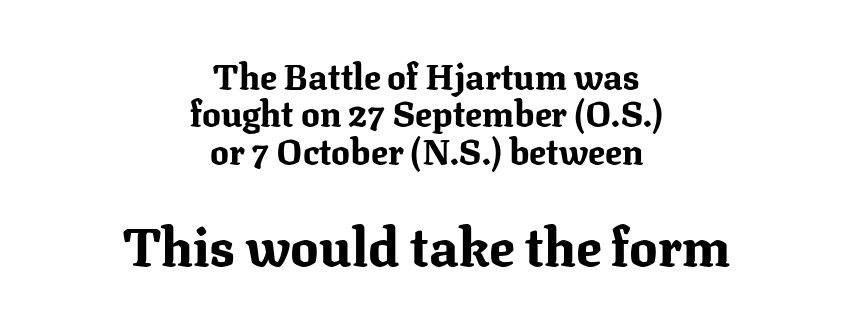
The characters display serif detailing at their extremities. Regarding leading, the lines here are crowded together. The lettering holds an erect, upright posture throughout. Varying glyph widths throughout — classic text-font behaviour.
